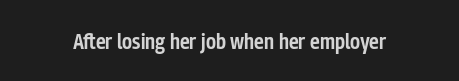
{"italic": "no", "bold": "semi", "underline": "no", "letter_spacing": "normal", "letter_spacing_em": 0.0, "glyph_px": 22}
